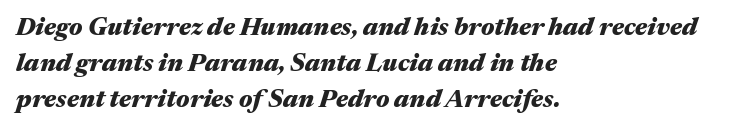
The image shows 25 px bold type, italic (leaning right); set left-aligned, normal line spacing (1.44x), normal letter spacing, not underlined.
